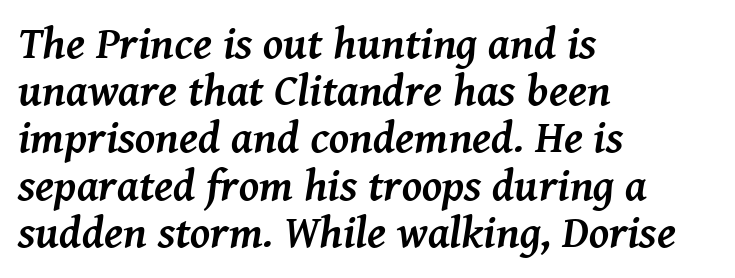
{"serif": "yes", "italic": "yes", "lean": "right", "slant_degrees": 8, "bold": "yes", "weight": "semibold", "width": "normal", "stroke_contrast": "medium", "x_height": "medium", "monospaced": "no", "underline": "no", "align": "left", "line_spacing": "tight", "line_spacing_ratio": 1.05, "letter_spacing": "normal", "letter_spacing_em": 0.0, "glyph_px": 45}
